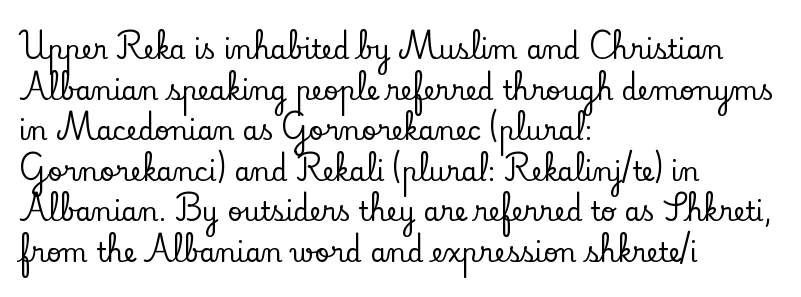
{"italic": "no", "underline": "no", "align": "left", "line_spacing": "normal", "line_spacing_ratio": 1.56, "letter_spacing": "normal", "letter_spacing_em": 0.0, "glyph_px": 26}
